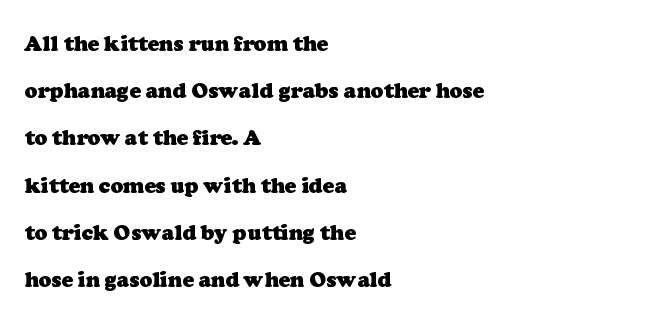
{"bold": "yes", "underline": "no", "align": "left", "line_spacing": "loose", "line_spacing_ratio": 2.25, "letter_spacing": "normal", "letter_spacing_em": 0.0, "glyph_px": 21}
